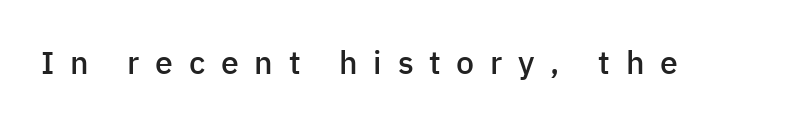
{"serif": "no", "italic": "no", "bold": "semi", "weight": "semibold", "width": "normal", "stroke_contrast": "low", "x_height": "medium", "monospaced": "no", "underline": "no", "letter_spacing": "wide", "letter_spacing_em": 0.49, "glyph_px": 32}
